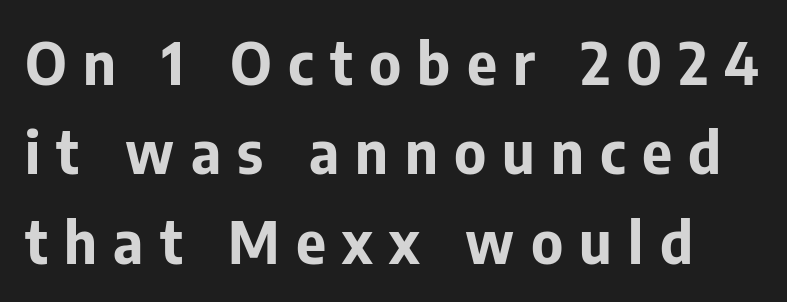
{"serif": "no", "italic": "no", "bold": "yes", "weight": "bold", "width": "normal", "stroke_contrast": "low", "x_height": "medium", "monospaced": "no", "underline": "no", "line_spacing": "normal", "line_spacing_ratio": 1.54, "letter_spacing": "wide", "letter_spacing_em": 0.28, "glyph_px": 58}
